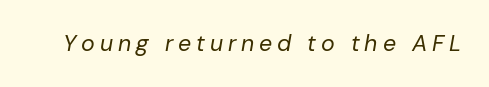
The image shows 23 px text type, italic (leaning right); set unusually wide letter spacing (+0.21 em), not underlined.
